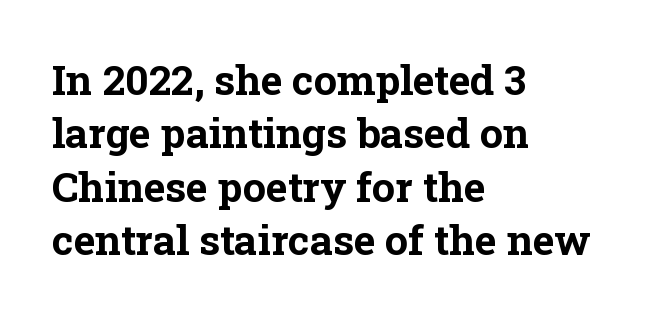
The image shows 41 px bold serif type, upright; set left-aligned, normal line spacing (1.3x), normal letter spacing, not underlined; low stroke contrast and a medium x-height.
